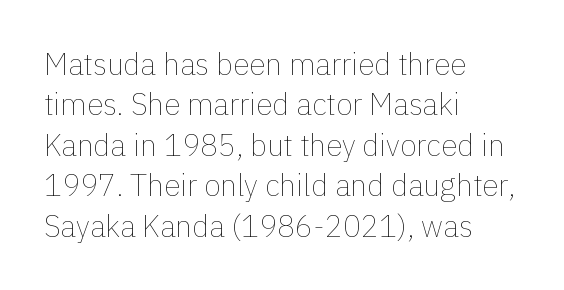
{"italic": "no", "bold": "no", "weight": "thin", "width": "normal", "x_height": "medium", "monospaced": "no", "underline": "no", "align": "left", "line_spacing": "normal", "line_spacing_ratio": 1.35, "letter_spacing": "normal", "letter_spacing_em": 0.0, "glyph_px": 30}
